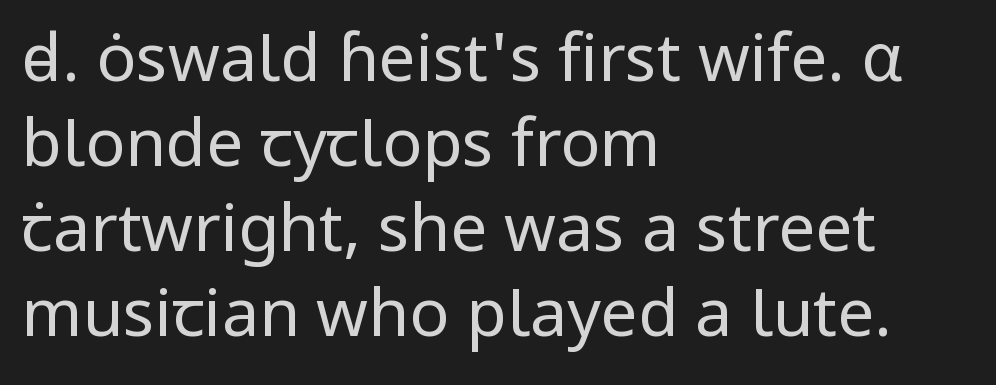
Q: Is the text bold? A: No.
Q: Is the text italic (slanted)? A: No, it is upright.
Q: Is the typeface a serif or a sans-serif typeface? A: Sans-serif.
Q: Is the text underlined? A: No.
Q: How is the paragraph aligned? A: Left-aligned.
Q: Is the spacing between letters normal or unusually wide? A: Normal.
Q: Is the spacing between lines tight, normal or loose? A: Normal.
Q: Width (condensed, normal, or wide)? A: Normal.
Q: Stroke contrast? A: Low.
Q: x-height? A: Medium.
Q: Monospaced? A: No.
